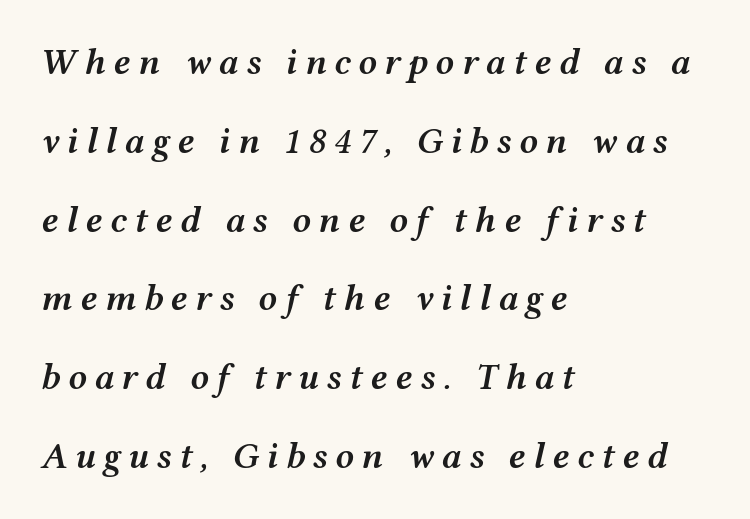
Q: Is the text bold? A: Semi-bold.
Q: Is the text italic (slanted)? A: Yes, it leans right by about 12 degrees.
Q: Is the text underlined? A: No.
Q: How is the paragraph aligned? A: Left-aligned.
Q: Is the spacing between letters normal or unusually wide? A: Unusually wide.
Q: Is the spacing between lines tight, normal or loose? A: Loose.
Q: Width (condensed, normal, or wide)? A: Wide.
Q: Stroke contrast? A: Medium.
Q: x-height? A: Medium.
Q: Monospaced? A: No.
